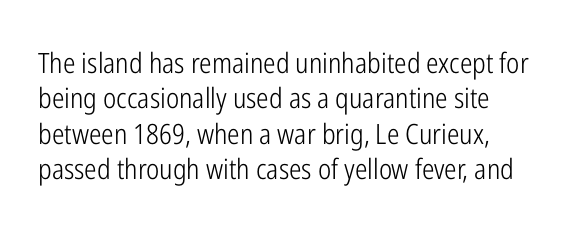
The image shows 28 px light, condensed sans-serif type, upright; set left-aligned, normal line spacing (1.26x), normal letter spacing, not underlined; low stroke contrast and a medium x-height.
